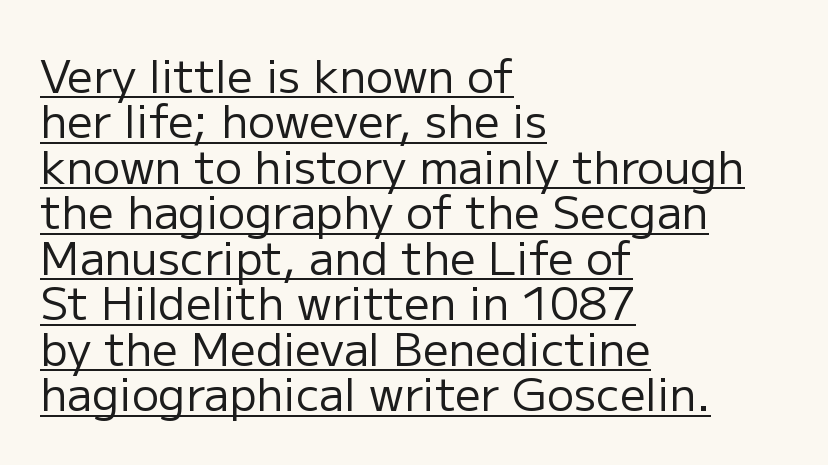
The image shows 45 px regular-weight sans-serif type, upright; set left-aligned, tight line spacing (1.01x), normal letter spacing, underlined; low stroke contrast and a medium x-height.
